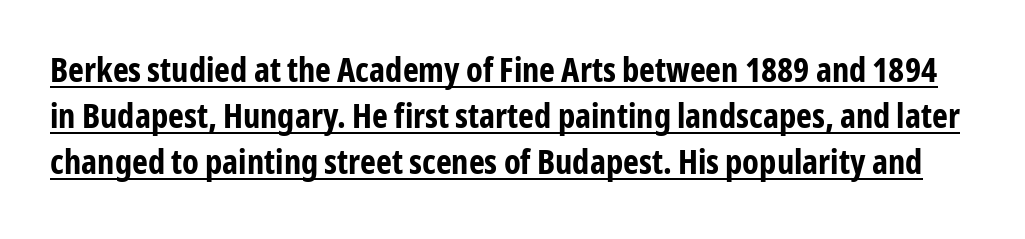
Q: Is the text bold? A: Yes.
Q: Is the text italic (slanted)? A: No, it is upright.
Q: Is the typeface a serif or a sans-serif typeface? A: Sans-serif.
Q: Is the text underlined? A: Yes.
Q: Is the spacing between letters normal or unusually wide? A: Normal.
Q: Is the spacing between lines tight, normal or loose? A: Normal.
Q: Width (condensed, normal, or wide)? A: Condensed.
Q: Stroke contrast? A: Low.
Q: x-height? A: Medium.
Q: Monospaced? A: No.
